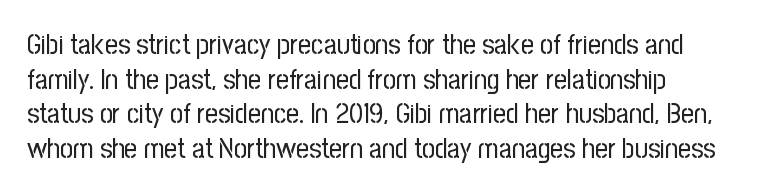
Q: Is the text bold? A: No.
Q: Is the text italic (slanted)? A: No, it is upright.
Q: Is the typeface a serif or a sans-serif typeface? A: Sans-serif.
Q: Is the text underlined? A: No.
Q: Is the spacing between letters normal or unusually wide? A: Normal.
Q: Width (condensed, normal, or wide)? A: Condensed.
Q: Stroke contrast? A: Low.
Q: x-height? A: Medium.
Q: Monospaced? A: No.
